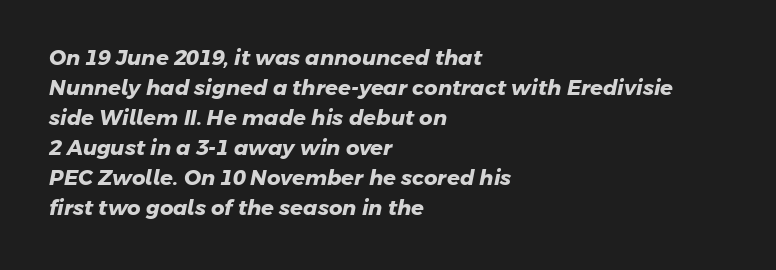
Q: Is the text bold? A: Yes.
Q: Is the text underlined? A: No.
Q: How is the paragraph aligned? A: Left-aligned.
Q: Is the spacing between letters normal or unusually wide? A: Normal.
Q: Is the spacing between lines tight, normal or loose? A: Normal.
